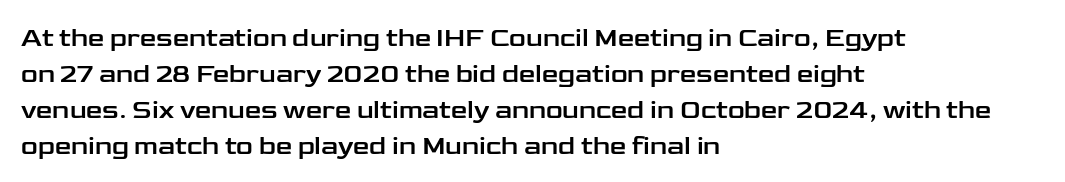
{"italic": "no", "underline": "no", "align": "left", "line_spacing": "normal", "line_spacing_ratio": 1.38, "letter_spacing": "normal", "letter_spacing_em": 0.0, "glyph_px": 26}
